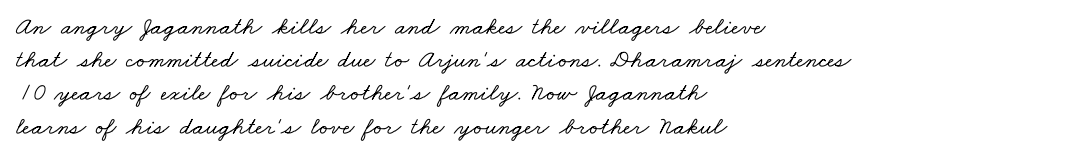
These lines stack with their left ends in a neat column. Underline: absent. How are the letters spaced? Ordinarily, with no added tracking. Baseline-to-baseline distance is the conventional proportion of letter height.
